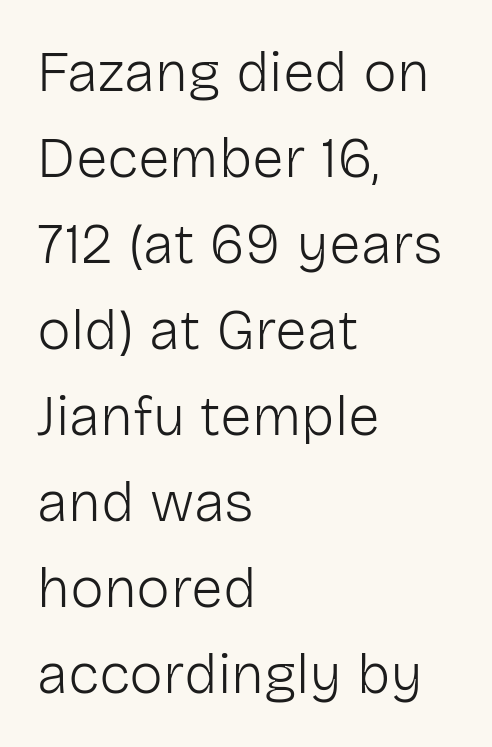
{"serif": "no", "italic": "no", "bold": "no", "weight": "light", "width": "normal", "stroke_contrast": "low", "x_height": "medium", "monospaced": "no", "underline": "no", "align": "left", "line_spacing": "normal", "line_spacing_ratio": 1.51, "letter_spacing": "normal", "letter_spacing_em": 0.0, "glyph_px": 57}
